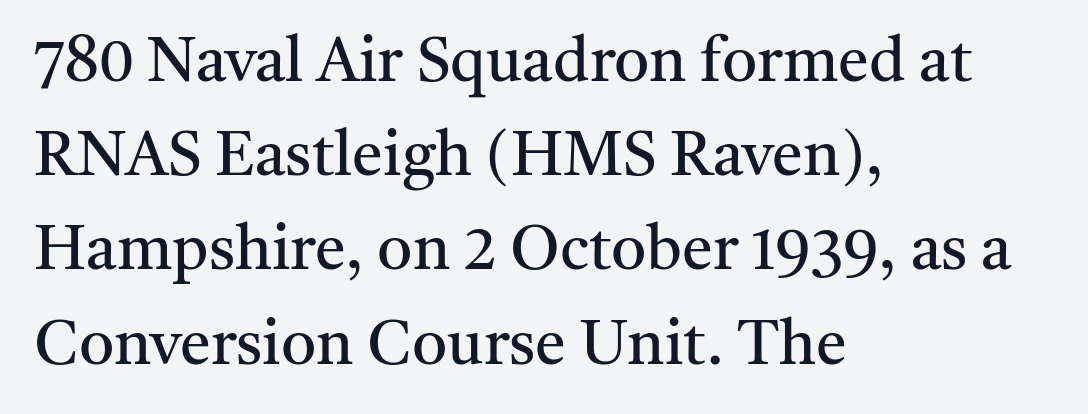
The image shows 62 px regular-weight serif type, upright; set left-aligned, normal line spacing (1.52x), normal letter spacing, not underlined; medium stroke contrast and a medium x-height.
